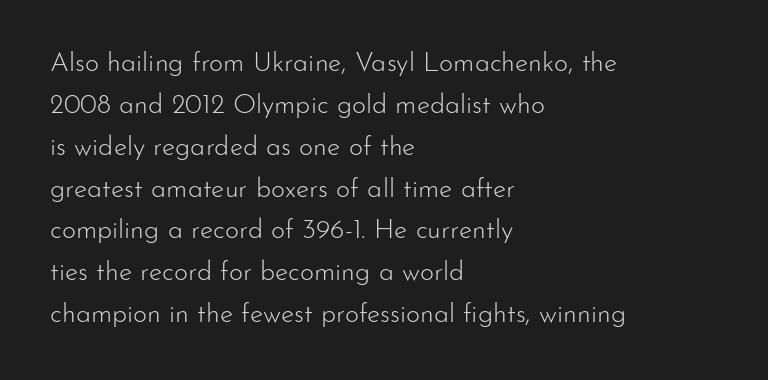
{"italic": "no", "bold": "no", "underline": "no", "align": "left", "line_spacing": "normal", "line_spacing_ratio": 1.55, "letter_spacing": "normal", "letter_spacing_em": 0.0, "glyph_px": 27}
